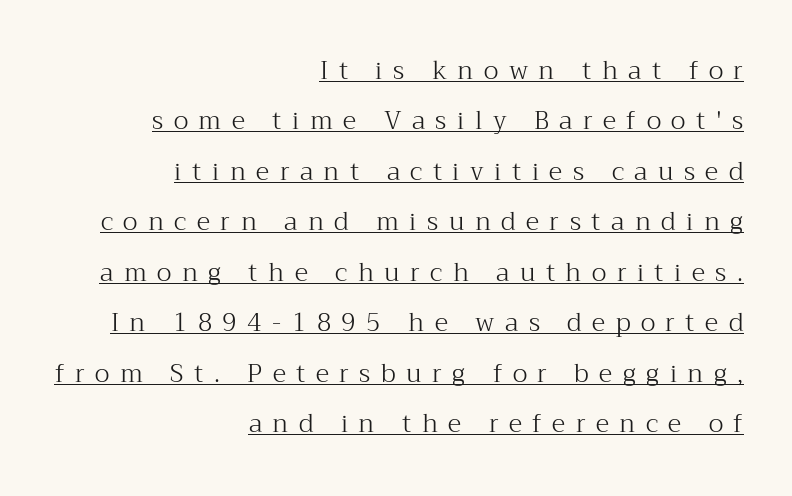
Is there an underline? Yes — a line sits under the letters. Style check: upright. Spacing between characters has been opened up far beyond the box default. This sample trades compactness for vertical openness between lines.
